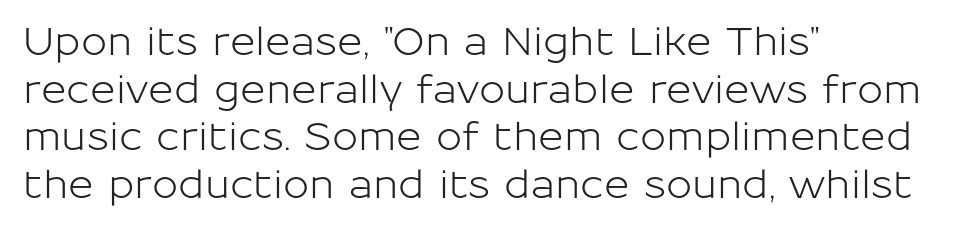
{"serif": "no", "italic": "no", "width": "normal", "stroke_contrast": "low", "x_height": "medium", "monospaced": "no", "underline": "no", "align": "left", "line_spacing_ratio": 1.22, "letter_spacing": "normal", "letter_spacing_em": 0.0, "glyph_px": 39}
